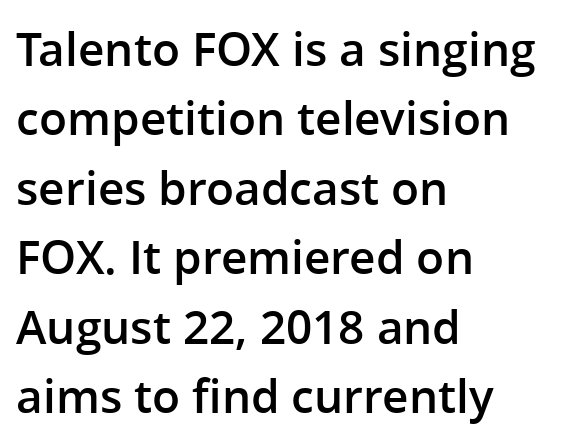
Q: Is the text bold? A: Semi-bold.
Q: Is the text italic (slanted)? A: No, it is upright.
Q: Is the typeface a serif or a sans-serif typeface? A: Sans-serif.
Q: Is the text underlined? A: No.
Q: How is the paragraph aligned? A: Left-aligned.
Q: Is the spacing between letters normal or unusually wide? A: Normal.
Q: Is the spacing between lines tight, normal or loose? A: Normal.
Q: Width (condensed, normal, or wide)? A: Normal.
Q: Stroke contrast? A: Low.
Q: x-height? A: Medium.
Q: Monospaced? A: No.
